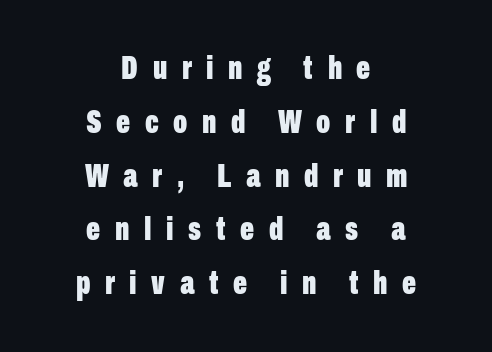
The image shows 33 px bold, condensed sans-serif type, upright; set centered, normal line spacing (1.63x), unusually wide letter spacing (+0.44 em), not underlined; low stroke contrast and a medium x-height.
